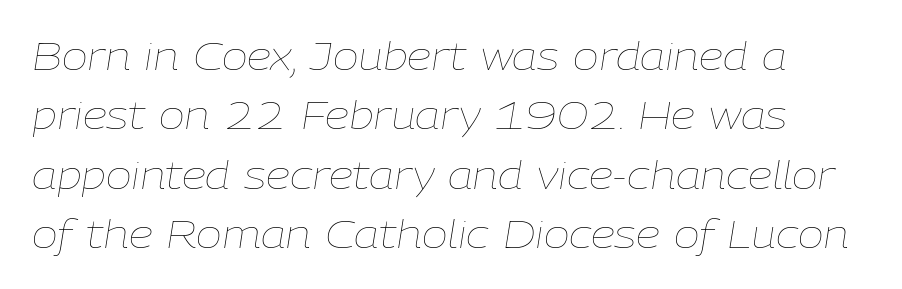
Between one letter and the next there's only the usual sliver of space. Spacing verdict: proportional, widths tailored to each character. Would a proofreader flag this as italicized? Yes. The letterforms sit at book weight or below.
